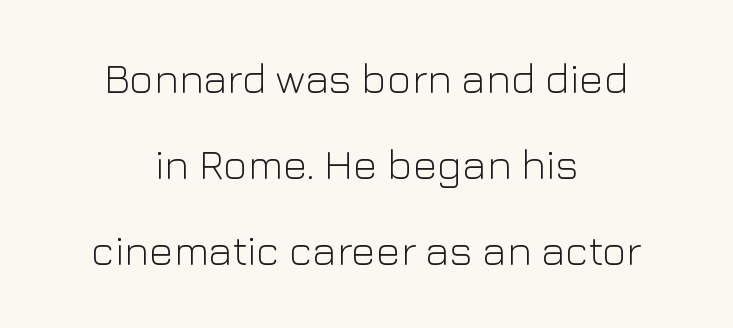
The image shows 42 px light sans-serif type, upright; set centered, loose line spacing (2.05x), normal letter spacing, not underlined; low stroke contrast and a medium x-height.
